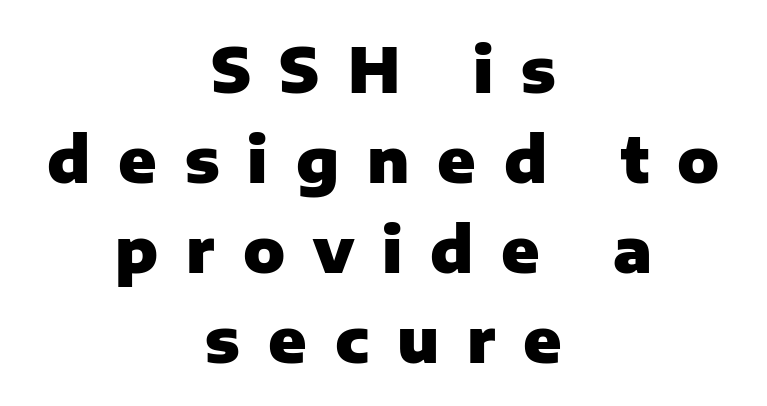
The image shows 62 px heavy sans-serif type, upright; set centered, normal line spacing (1.45x), unusually wide letter spacing (+0.45 em), not underlined; low stroke contrast and a medium x-height.
